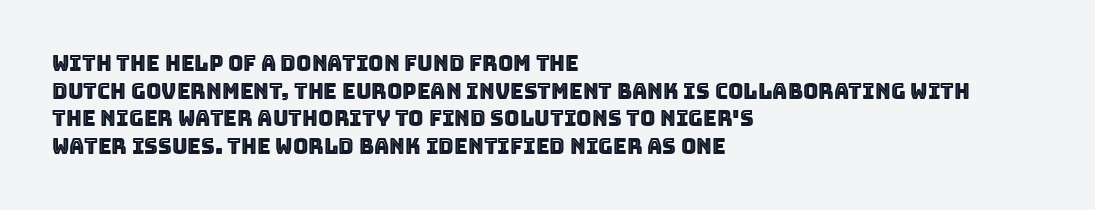
Q: Is the text italic (slanted)? A: No, it is upright.
Q: Is the text underlined? A: No.
Q: How is the paragraph aligned? A: Left-aligned.
Q: Is the spacing between letters normal or unusually wide? A: Normal.
Q: Is the spacing between lines tight, normal or loose? A: Normal.
